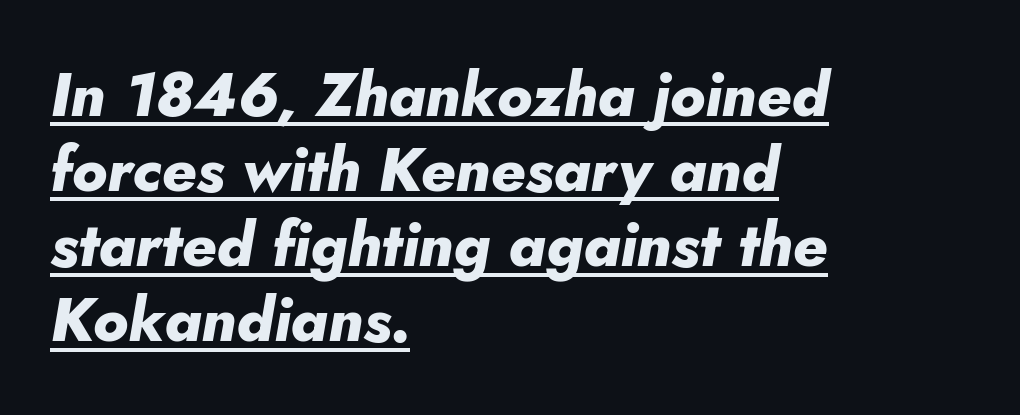
Nothing unusual about the tracking: characters are spaced as the font intends. You could not count columns in this text — the font is proportionally spaced. The typesetting leans heavy: a genuine bold. Does a line run under the words? Yes, clearly. Left-aligned paragraph, ragged on the right.
